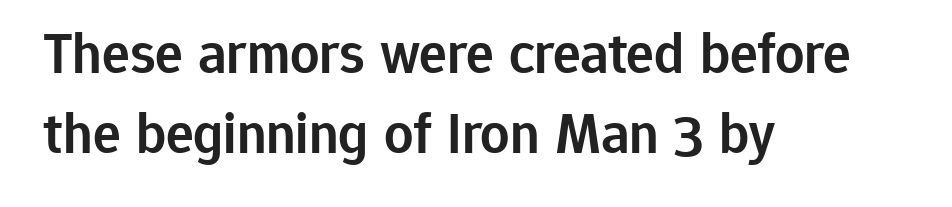
Spacing between characters is what you'd get straight out of the box. Descender tails drop into unmarked territory. The rag falls on the right side of this text block. A bit beefed up — I'd call it semibold rather than bold.
